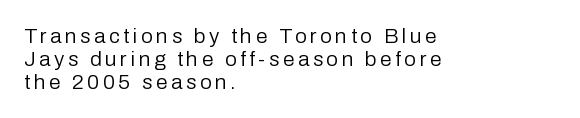
Horizontal bands of white between lines are thin slivers. Compared with a typical body face, this is equally light or lighter still. The ragged edge is on the right, which tells us the setting is flush left. The glyphs are unaccompanied by any horizontal stroke below them. Posture: upright roman.
